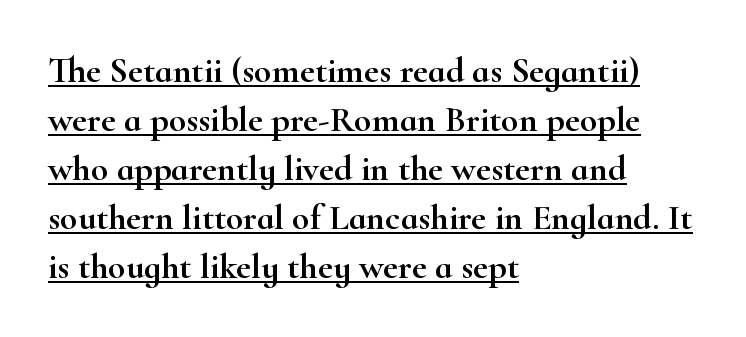
The image shows 36 px wide serif type, upright; set left-aligned, normal line spacing (1.36x), normal letter spacing, underlined; high stroke contrast and a small x-height.
